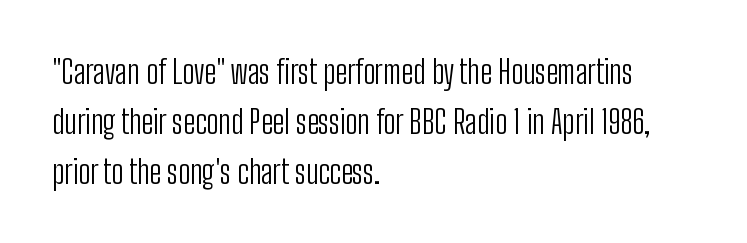
{"serif": "no", "italic": "no", "bold": "no", "weight": "light", "width": "condensed", "stroke_contrast": "low", "x_height": "medium", "monospaced": "no", "underline": "no", "align": "left", "line_spacing": "normal", "line_spacing_ratio": 1.56, "letter_spacing": "normal", "letter_spacing_em": 0.0, "glyph_px": 32}
